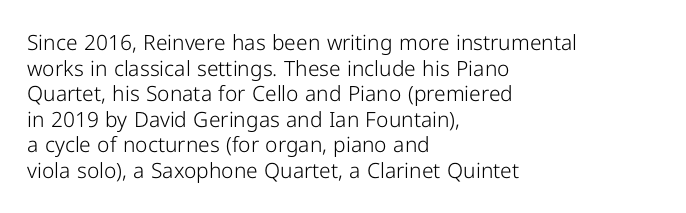
{"italic": "no", "bold": "no", "underline": "no", "align": "left", "line_spacing_ratio": 1.22, "letter_spacing": "normal", "letter_spacing_em": 0.0, "glyph_px": 21}
